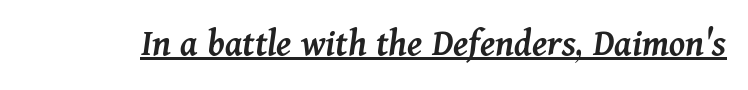
{"italic": "yes", "lean": "right", "slant_degrees": 11, "bold": "semi", "weight": "semibold", "width": "normal", "stroke_contrast": "medium", "x_height": "medium", "monospaced": "no", "underline": "yes", "letter_spacing": "normal", "letter_spacing_em": 0.0, "glyph_px": 39}
